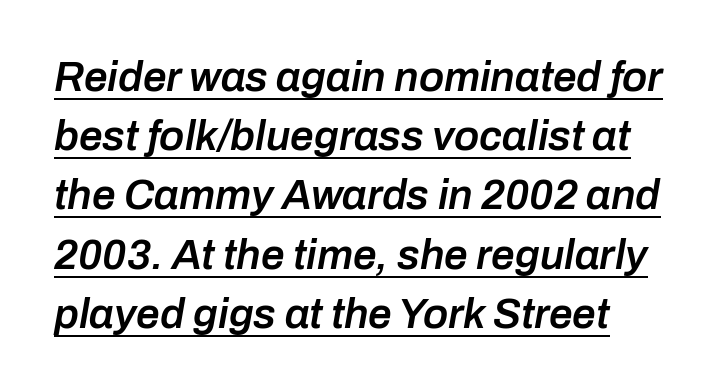
Q: Is the text bold? A: Semi-bold.
Q: Is the text italic (slanted)? A: Yes, it leans right by about 10 degrees.
Q: Is the text underlined? A: Yes.
Q: Is the spacing between letters normal or unusually wide? A: Normal.
Q: Is the spacing between lines tight, normal or loose? A: Normal.
Q: Width (condensed, normal, or wide)? A: Normal.
Q: Stroke contrast? A: Low.
Q: x-height? A: Medium.
Q: Monospaced? A: No.
